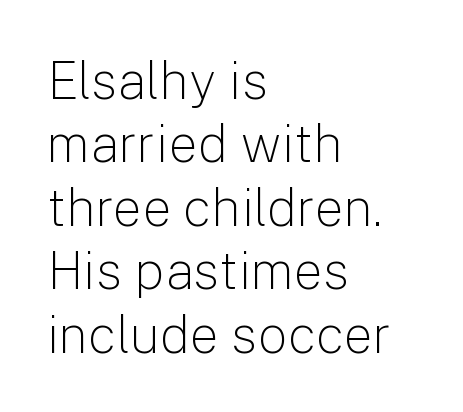
Q: Is the text bold? A: No.
Q: Is the text italic (slanted)? A: No, it is upright.
Q: Is the typeface a serif or a sans-serif typeface? A: Sans-serif.
Q: Is the text underlined? A: No.
Q: How is the paragraph aligned? A: Left-aligned.
Q: Is the spacing between letters normal or unusually wide? A: Normal.
Q: Width (condensed, normal, or wide)? A: Normal.
Q: Stroke contrast? A: Low.
Q: x-height? A: Medium.
Q: Monospaced? A: No.
